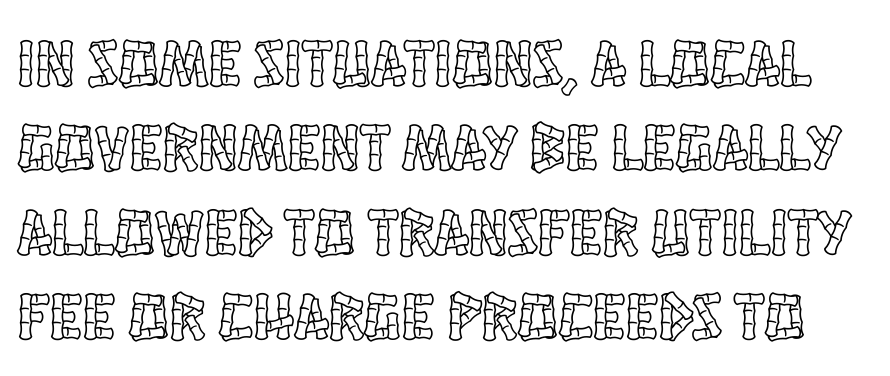
The image shows 67 px condensed type, upright; set normal line spacing (1.26x), normal letter spacing, not underlined; a large x-height.
